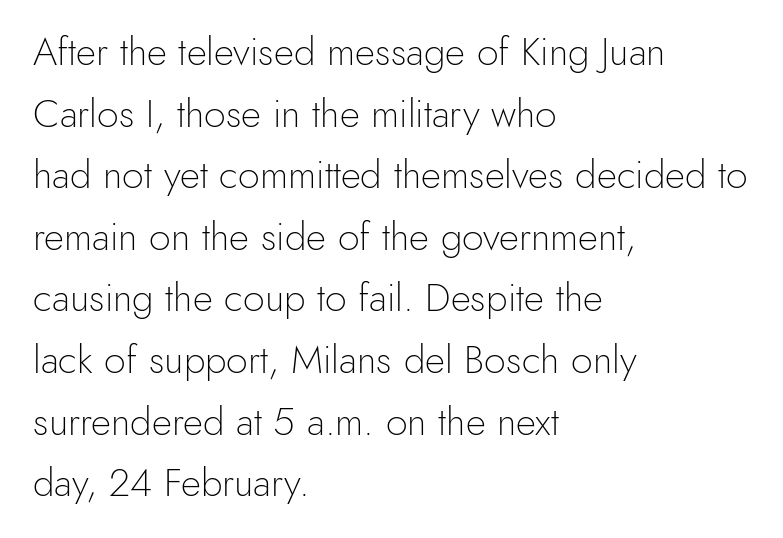
The image shows 39 px light sans-serif type, upright; set left-aligned, normal line spacing (1.58x), normal letter spacing, not underlined; a small x-height.
